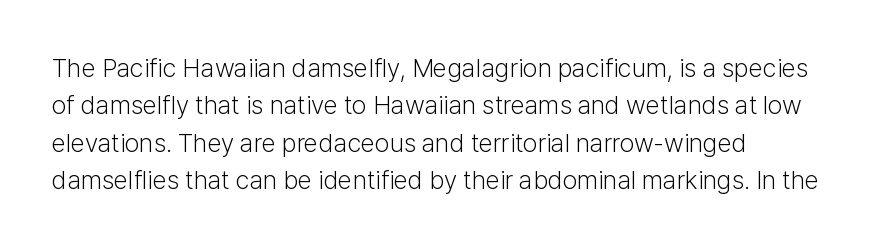
{"italic": "no", "bold": "no", "underline": "no", "align": "left", "line_spacing": "normal", "line_spacing_ratio": 1.44, "letter_spacing": "normal", "letter_spacing_em": 0.0, "glyph_px": 26}
